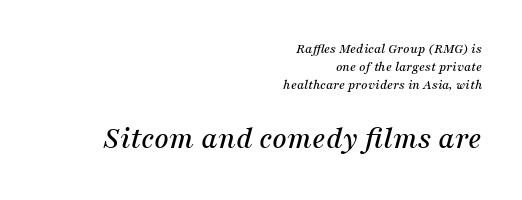
{"serif": "yes", "italic": "yes", "lean": "right", "slant_degrees": 16, "width": "normal", "stroke_contrast": "medium", "x_height": "medium", "monospaced": "no", "underline": "no", "align": "right", "line_spacing": "normal", "line_spacing_ratio": 1.28, "letter_spacing": "normal", "letter_spacing_em": 0.0, "larger_block": "second", "size_ratio": 2.29, "glyph_px": 32}
